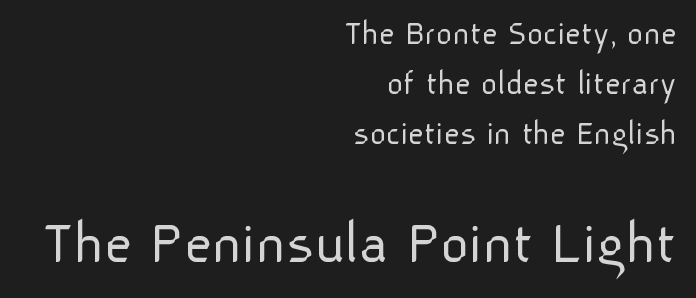
Q: Is the text bold? A: No.
Q: Is the text italic (slanted)? A: No, it is upright.
Q: Is the typeface a serif or a sans-serif typeface? A: Sans-serif.
Q: Is the text underlined? A: No.
Q: How is the paragraph aligned? A: Right-aligned.
Q: Is the spacing between letters normal or unusually wide? A: Normal.
Q: Is the spacing between lines tight, normal or loose? A: Normal.
Q: Which block of text is set in a larger size, the first (top) or the second (bottom)? A: The second (bottom) one.
Q: Width (condensed, normal, or wide)? A: Normal.
Q: Stroke contrast? A: Low.
Q: x-height? A: Medium.
Q: Monospaced? A: No.
